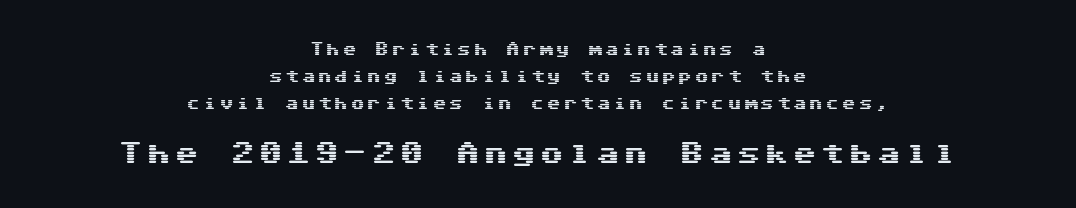
{"italic": "no", "underline": "no", "align": "center", "line_spacing": "loose", "line_spacing_ratio": 1.92, "larger_block": "second", "size_ratio": 1.71, "glyph_px": 24}
